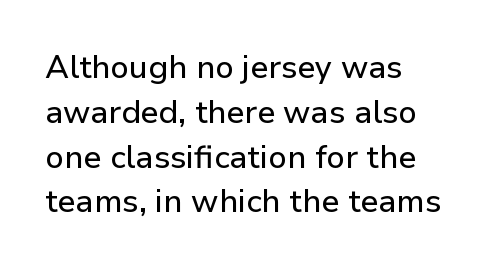
{"serif": "no", "italic": "no", "width": "normal", "stroke_contrast": "low", "x_height": "medium", "monospaced": "no", "underline": "no", "line_spacing": "normal", "line_spacing_ratio": 1.4, "letter_spacing": "normal", "letter_spacing_em": 0.0, "glyph_px": 32}
